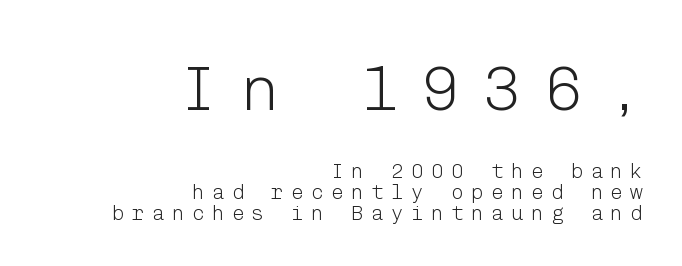
{"serif": "no", "italic": "no", "bold": "no", "weight": "light", "width": "normal", "stroke_contrast": "low", "x_height": "medium", "underline": "no", "align": "right", "line_spacing": "tight", "line_spacing_ratio": 1.0, "letter_spacing": "wide", "letter_spacing_em": 0.35, "larger_block": "first", "size_ratio": 3.05, "glyph_px": 64}
